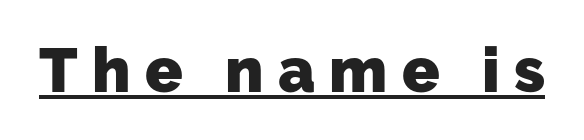
Q: Is the text bold? A: Yes.
Q: Is the typeface a serif or a sans-serif typeface? A: Sans-serif.
Q: Is the text underlined? A: Yes.
Q: Is the spacing between letters normal or unusually wide? A: Unusually wide.
Q: Width (condensed, normal, or wide)? A: Normal.
Q: Stroke contrast? A: Low.
Q: x-height? A: Medium.
Q: Monospaced? A: No.
